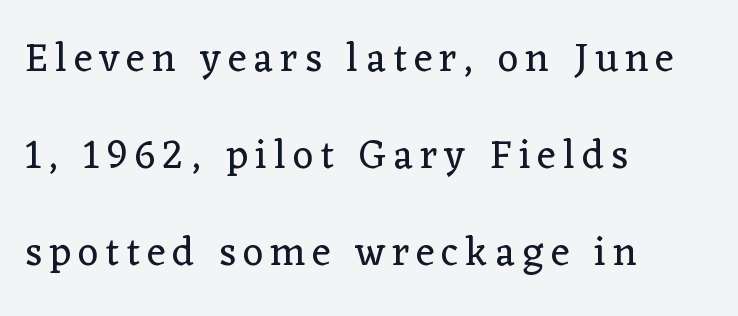
{"serif": "yes", "italic": "no", "bold": "no", "weight": "regular", "width": "normal", "stroke_contrast": "low", "x_height": "medium", "monospaced": "no", "underline": "no", "align": "left", "line_spacing": "loose", "line_spacing_ratio": 2.42, "glyph_px": 40}
